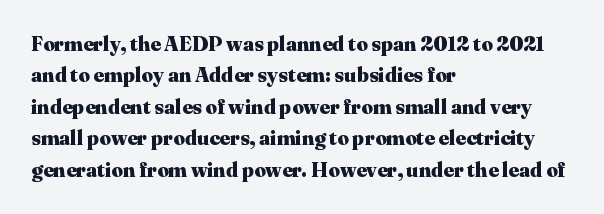
Ascenders rise straight up at ninety degrees. Just letters on the line, the space beneath them empty. Normally led — the rows are evenly, conventionally spaced. Here the glyphs are tracked normally, forming tight word shapes. The characters look thick and weighty, a clear bold.
